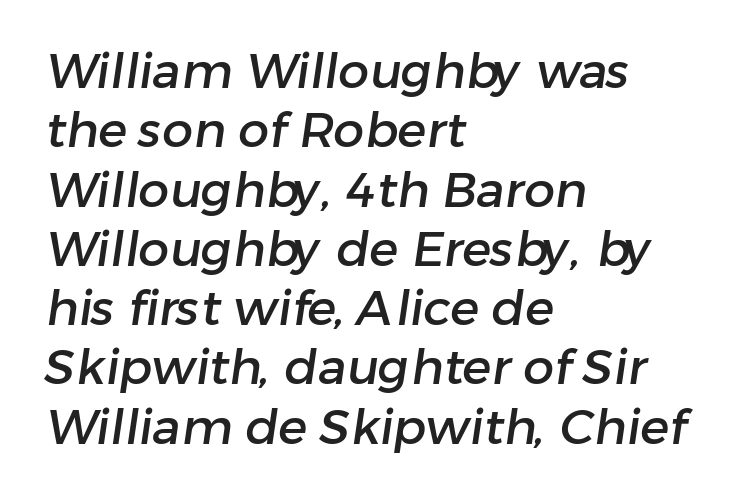
{"serif": "no", "width": "normal", "stroke_contrast": "low", "x_height": "medium", "monospaced": "no", "underline": "no", "align": "left", "line_spacing_ratio": 1.21, "letter_spacing": "normal", "letter_spacing_em": 0.0, "glyph_px": 49}
